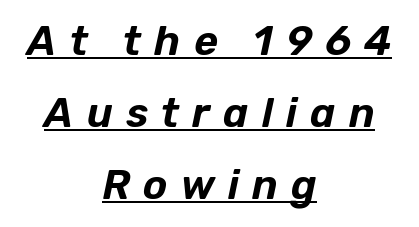
{"italic": "yes", "lean": "right", "slant_degrees": 12, "width": "normal", "stroke_contrast": "low", "x_height": "medium", "monospaced": "no", "underline": "yes", "align": "center", "line_spacing_ratio": 1.76, "letter_spacing": "wide", "letter_spacing_em": 0.32, "glyph_px": 41}
